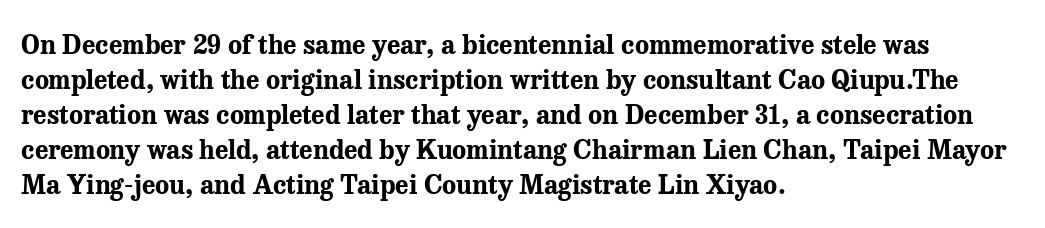
The image shows 26 px bold type, upright; set left-aligned, normal line spacing (1.35x), normal letter spacing, not underlined.
